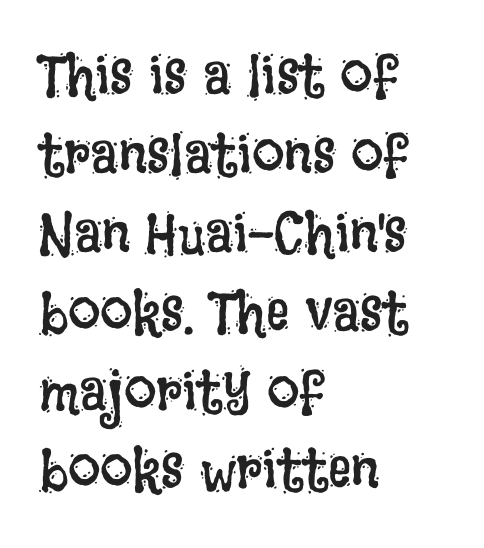
{"italic": "no", "bold": "no", "weight": "regular", "width": "condensed", "stroke_contrast": "low", "x_height": "large", "monospaced": "no", "underline": "no", "align": "left", "line_spacing": "normal", "line_spacing_ratio": 1.36, "letter_spacing": "normal", "letter_spacing_em": 0.0, "glyph_px": 58}
